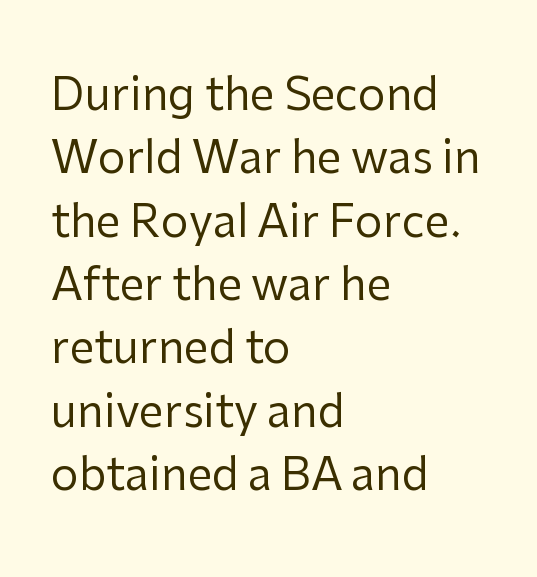
Q: Is the text bold? A: No.
Q: Is the text italic (slanted)? A: No, it is upright.
Q: Is the typeface a serif or a sans-serif typeface? A: Sans-serif.
Q: Is the text underlined? A: No.
Q: How is the paragraph aligned? A: Left-aligned.
Q: Is the spacing between letters normal or unusually wide? A: Normal.
Q: Is the spacing between lines tight, normal or loose? A: Normal.
Q: Width (condensed, normal, or wide)? A: Normal.
Q: Stroke contrast? A: Low.
Q: x-height? A: Medium.
Q: Monospaced? A: No.
